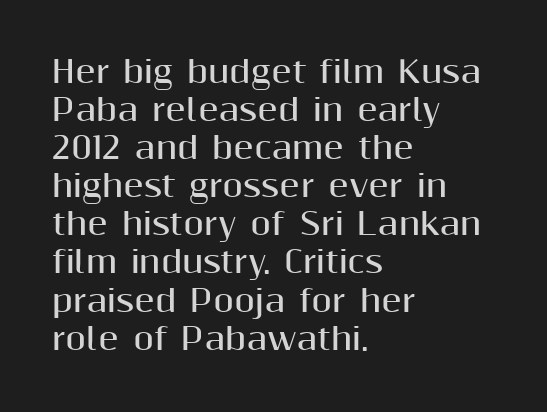
Q: Is the text bold? A: Yes.
Q: Is the text italic (slanted)? A: No, it is upright.
Q: Is the typeface a serif or a sans-serif typeface? A: Sans-serif.
Q: Is the text underlined? A: No.
Q: How is the paragraph aligned? A: Left-aligned.
Q: Is the spacing between letters normal or unusually wide? A: Normal.
Q: Is the spacing between lines tight, normal or loose? A: Normal.
Q: Width (condensed, normal, or wide)? A: Normal.
Q: Stroke contrast? A: Medium.
Q: x-height? A: Medium.
Q: Monospaced? A: No.
